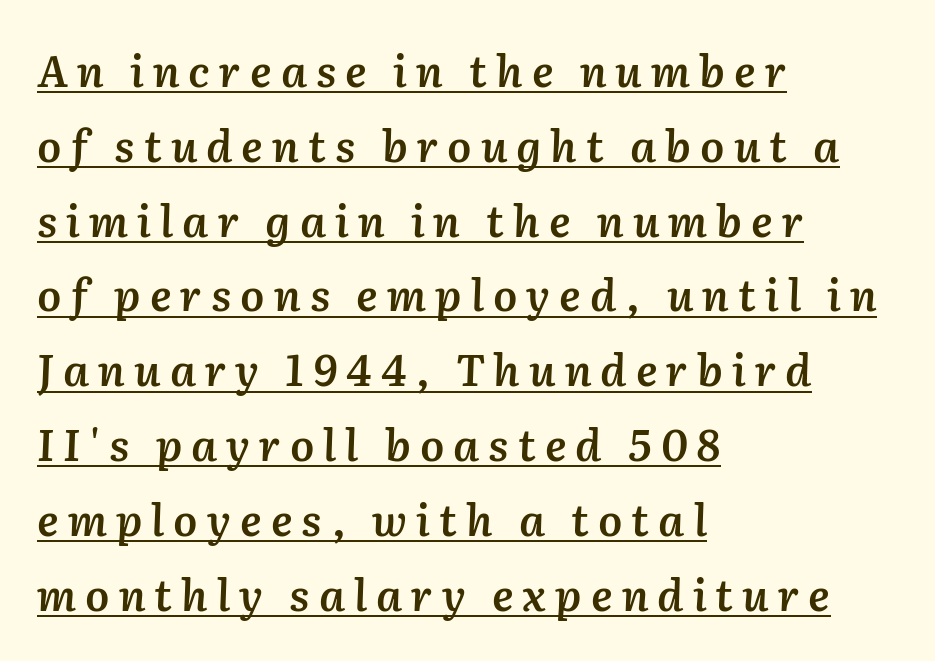
Q: Is the text bold? A: Semi-bold.
Q: Is the text italic (slanted)? A: Yes, it leans right by about 2 degrees.
Q: Is the text underlined? A: Yes.
Q: How is the paragraph aligned? A: Left-aligned.
Q: Is the spacing between letters normal or unusually wide? A: Unusually wide.
Q: Width (condensed, normal, or wide)? A: Normal.
Q: Stroke contrast? A: Medium.
Q: x-height? A: Medium.
Q: Monospaced? A: No.
